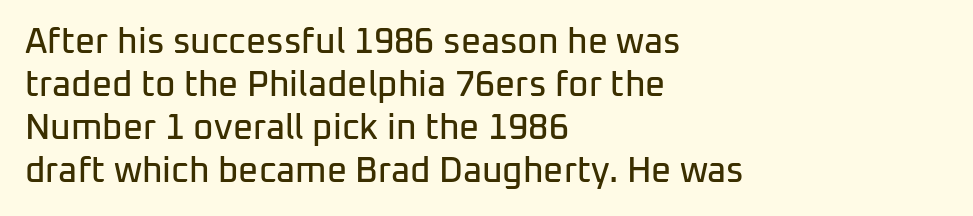
The image shows 35 px sans-serif type, upright; set left-aligned, line spacing 1.23x, normal letter spacing, not underlined; low stroke contrast and a medium x-height.
